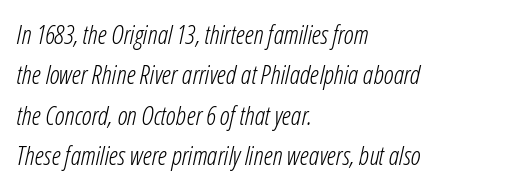
Notice how descenders clear the ascenders below comfortably — that's standard leading. Any mark beneath the type? The region is blank. Stroke mass is kept to a normal reading level or below. The axis of the letterforms is tilted away from vertical. Characters follow at the spacing the type designer built in.
